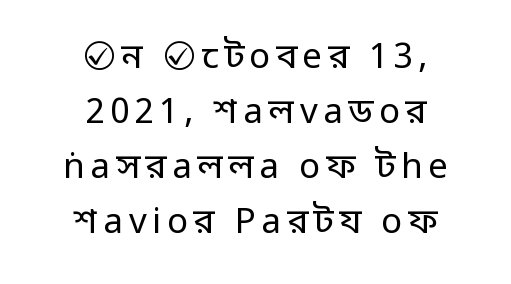
The weight tops out at a normal text grade. Characters remain perfectly vertical along every line. A typesetter would call this proportional, since set widths differ per character. The paragraph has two soft edges and a firm central axis. A normal amount of white space separates one row of letters from the next.
